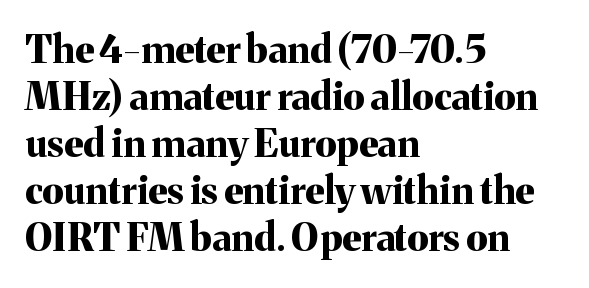
The image shows 38 px bold serif type, upright; set left-aligned, line spacing 1.24x, normal letter spacing, not underlined; medium stroke contrast and a medium x-height.
